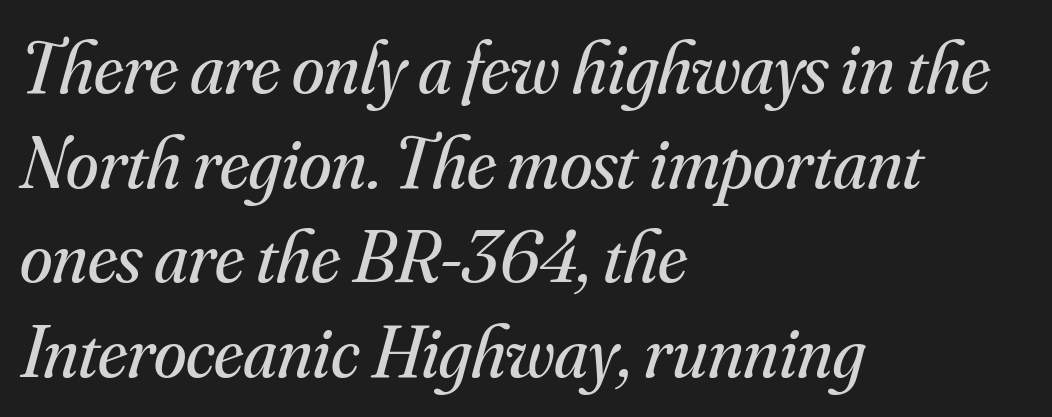
Q: Is the text bold? A: No.
Q: Is the text italic (slanted)? A: Yes, it leans right by about 16 degrees.
Q: Is the typeface a serif or a sans-serif typeface? A: Serif.
Q: Is the text underlined? A: No.
Q: How is the paragraph aligned? A: Left-aligned.
Q: Is the spacing between letters normal or unusually wide? A: Normal.
Q: Is the spacing between lines tight, normal or loose? A: Normal.
Q: Width (condensed, normal, or wide)? A: Normal.
Q: Stroke contrast? A: Medium.
Q: x-height? A: Small.
Q: Monospaced? A: No.
